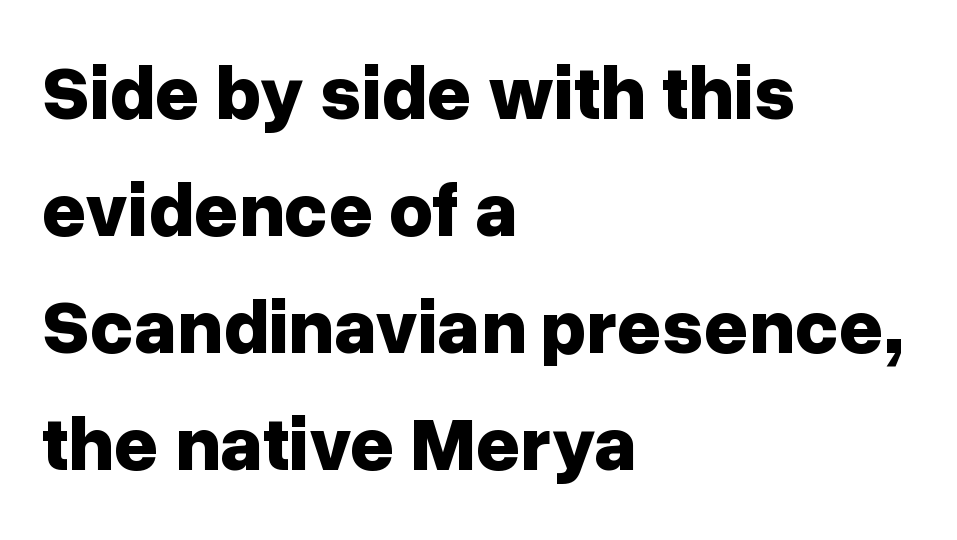
Q: Is the text bold? A: Yes.
Q: Is the text italic (slanted)? A: No, it is upright.
Q: Is the typeface a serif or a sans-serif typeface? A: Sans-serif.
Q: Is the text underlined? A: No.
Q: How is the paragraph aligned? A: Left-aligned.
Q: Is the spacing between letters normal or unusually wide? A: Normal.
Q: Is the spacing between lines tight, normal or loose? A: Normal.
Q: Width (condensed, normal, or wide)? A: Normal.
Q: Stroke contrast? A: Low.
Q: x-height? A: Medium.
Q: Monospaced? A: No.
